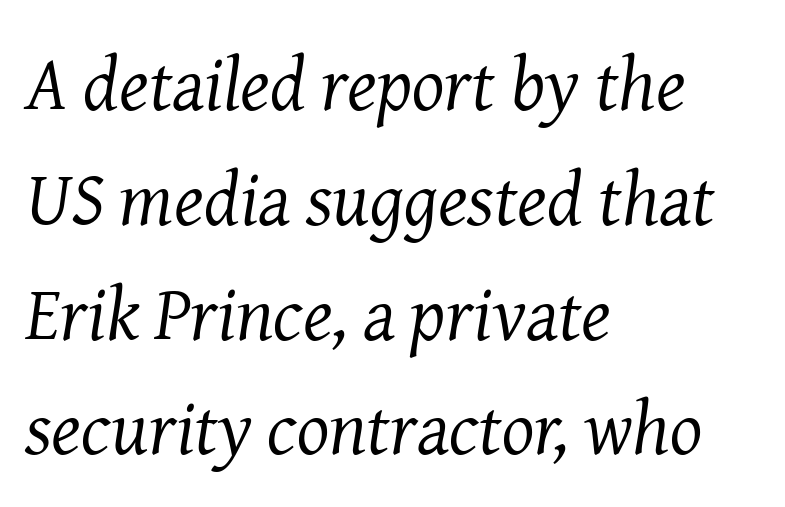
The image shows 76 px regular-weight serif type, italic (leaning right); set left-aligned, normal line spacing (1.51x), normal letter spacing, not underlined; medium stroke contrast and a medium x-height.
